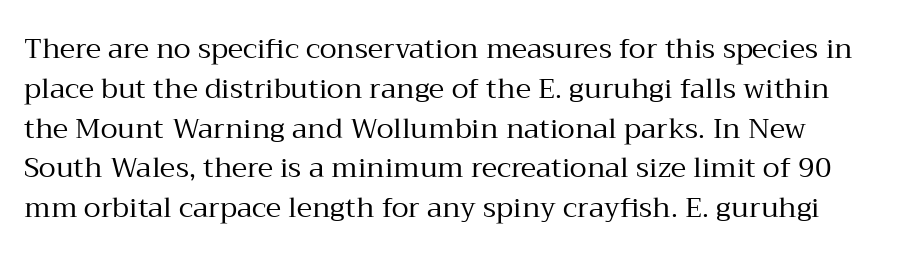
The image shows 28 px regular-weight serif type, upright; set normal line spacing (1.42x), normal letter spacing, not underlined; medium stroke contrast and a medium x-height.
